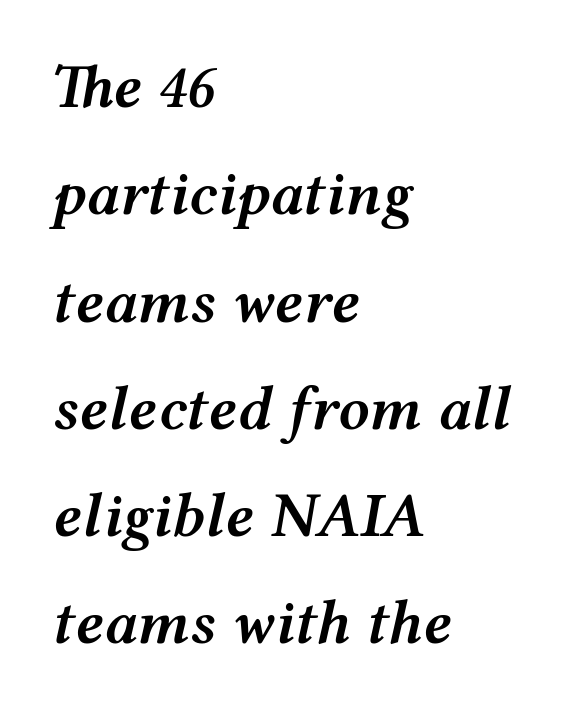
Caption: standard tracking, unaltered. The baseline area is clear. Each letter keeps its own natural width here, so spacing adapts to shape. Does the weight exceed regular? Yes, but only to semibold. A classic flush-left, rag-right setting is used for this passage. There's an unmistakable incline to the writing here.
